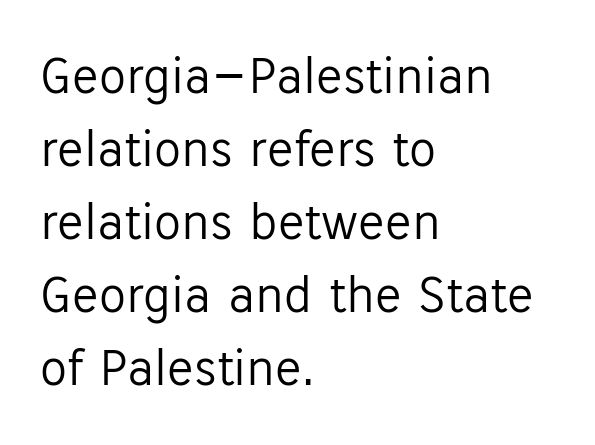
The image shows 54 px light sans-serif type, upright; set left-aligned, normal line spacing (1.35x), normal letter spacing, not underlined; low stroke contrast and a medium x-height.
